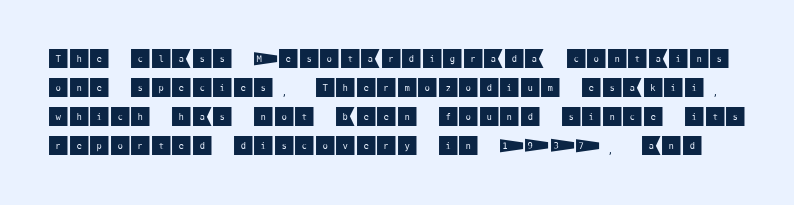
Q: Is the text italic (slanted)? A: No, it is upright.
Q: Is the text underlined? A: No.
Q: Is the spacing between letters normal or unusually wide? A: Normal.
Q: Is the spacing between lines tight, normal or loose? A: Normal.
